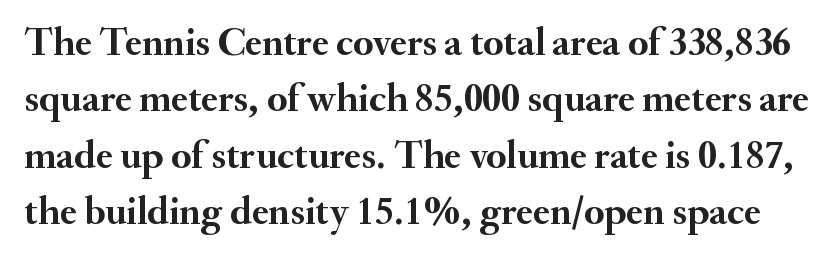
Q: Is the text bold? A: Yes.
Q: Is the text italic (slanted)? A: No, it is upright.
Q: Is the typeface a serif or a sans-serif typeface? A: Serif.
Q: Is the text underlined? A: No.
Q: Is the spacing between letters normal or unusually wide? A: Normal.
Q: Is the spacing between lines tight, normal or loose? A: Normal.
Q: Width (condensed, normal, or wide)? A: Normal.
Q: Stroke contrast? A: Medium.
Q: x-height? A: Small.
Q: Monospaced? A: No.
